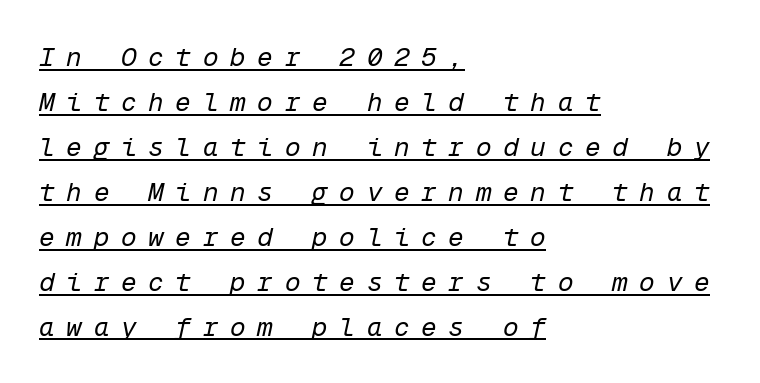
The image shows 26 px text type, italic (leaning right); set left-aligned, line spacing 1.73x, unusually wide letter spacing (+0.45 em), underlined.
